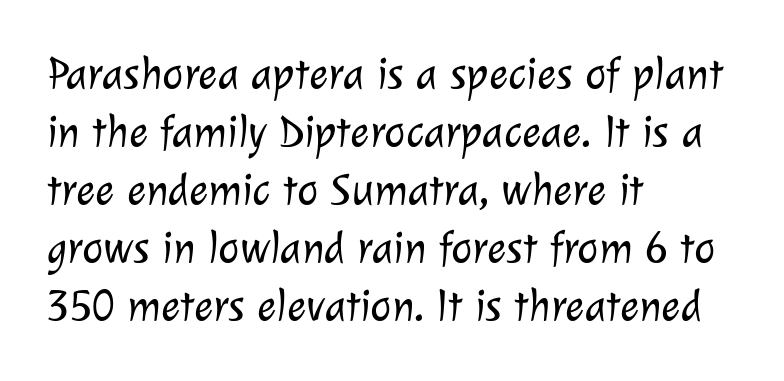
{"serif": "no", "bold": "no", "weight": "light", "width": "normal", "stroke_contrast": "low", "x_height": "medium", "monospaced": "no", "underline": "no", "align": "left", "line_spacing": "normal", "line_spacing_ratio": 1.29, "letter_spacing": "normal", "letter_spacing_em": 0.0, "glyph_px": 45}
